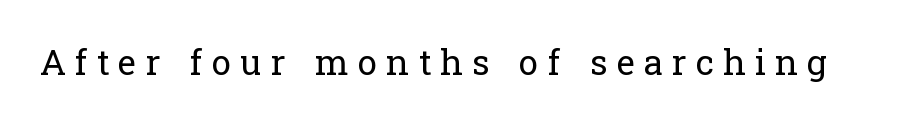
Descender tails drop into unmarked territory. You can tell from the footed stems that serif type was used. Is the letter spacing exaggerated? Yes — the characters are pushed far apart. The typeface has the unassuming heft of standard copy or less.
